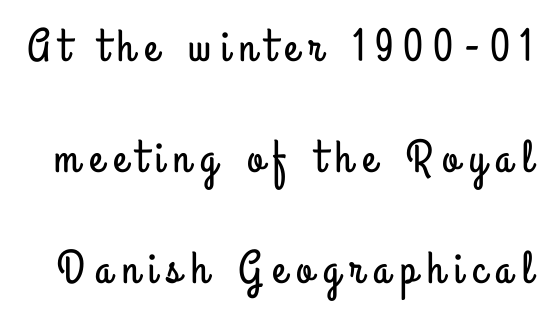
The vertical gap from one line to the next is large. When letters stand straight like this, we call the style roman or upright. The characters display no serif detailing; their extremities are plain. The face used here is rendered with a markedly widened letterfit.
